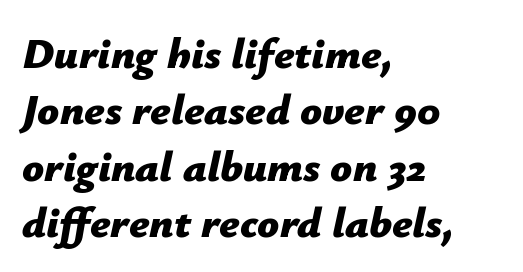
{"italic": "yes", "lean": "right", "slant_degrees": 12, "bold": "yes", "weight": "bold", "width": "normal", "stroke_contrast": "low", "x_height": "medium", "monospaced": "no", "underline": "no", "align": "left", "line_spacing": "normal", "line_spacing_ratio": 1.31, "letter_spacing": "normal", "letter_spacing_em": 0.0, "glyph_px": 43}
